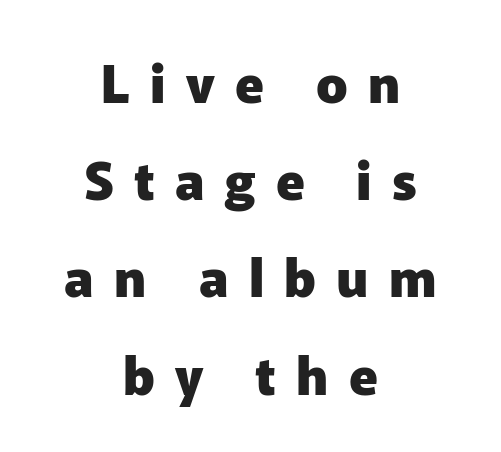
The tracking reads as deliberately expanded to a designer's eye. These lines carry a lot of weight — the face is fully bold. Nothing sits at the stroke ends, so this counts as sans-serif. The space directly below the letters is spotless. Every stem runs plumb, perpendicular to the baseline. Is this a fixed-width face? No — the glyphs have proportional, varying widths.
